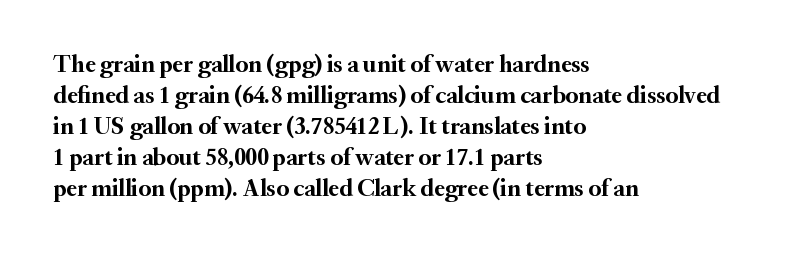
{"italic": "no", "bold": "yes", "underline": "no", "align": "left", "line_spacing": "normal", "line_spacing_ratio": 1.29, "letter_spacing": "normal", "letter_spacing_em": 0.0, "glyph_px": 24}
